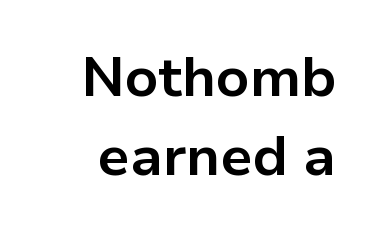
The image shows 56 px bold sans-serif type, upright; set right-aligned, normal line spacing (1.41x), normal letter spacing, not underlined; low stroke contrast and a medium x-height.
